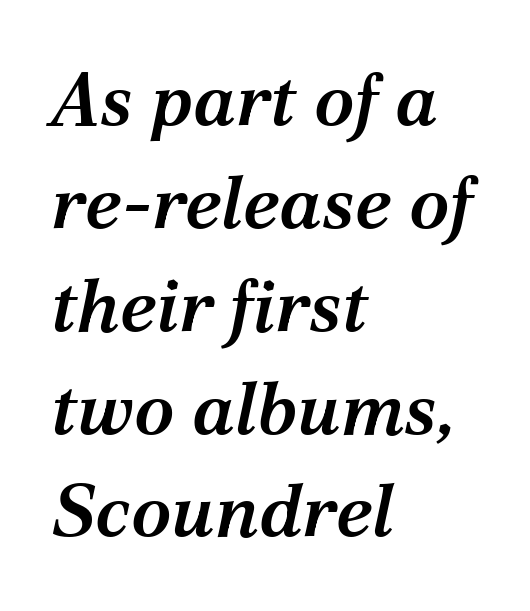
The image shows 74 px semibold serif type, italic (leaning right); set left-aligned, normal line spacing (1.39x), normal letter spacing, not underlined; medium stroke contrast and a medium x-height.
